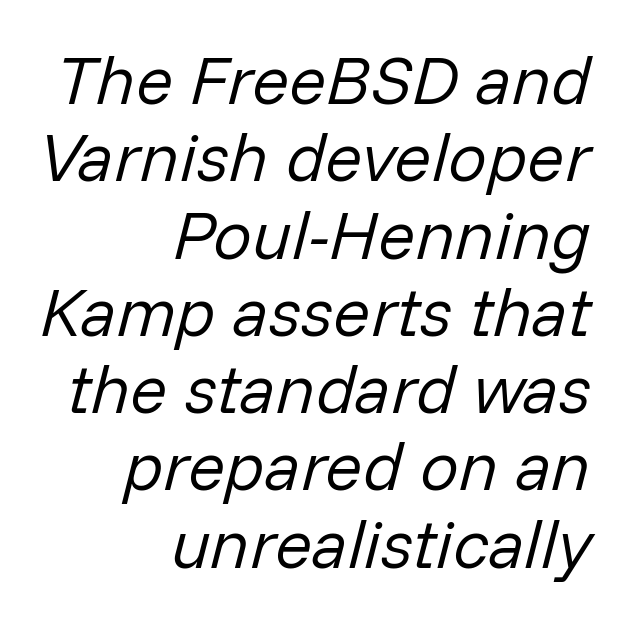
The image shows 69 px regular-weight type, italic (leaning right); set right-aligned, tight line spacing (1.12x), normal letter spacing, not underlined; low stroke contrast and a medium x-height.
